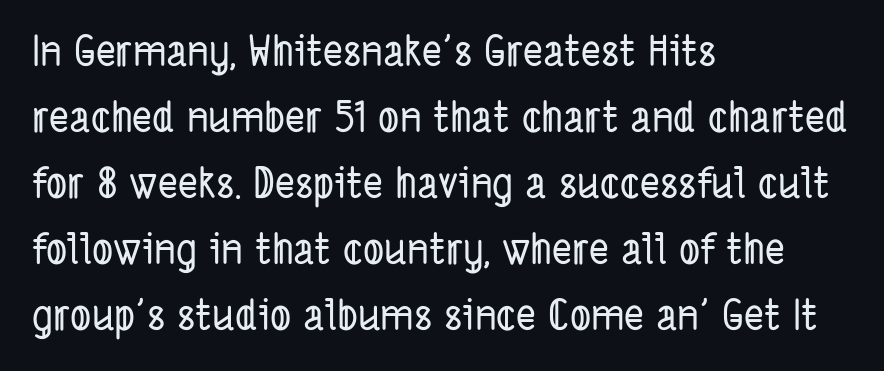
Q: Is the typeface a serif or a sans-serif typeface? A: Sans-serif.
Q: Is the text underlined? A: No.
Q: How is the paragraph aligned? A: Left-aligned.
Q: Is the spacing between letters normal or unusually wide? A: Normal.
Q: Is the spacing between lines tight, normal or loose? A: Normal.
Q: Width (condensed, normal, or wide)? A: Condensed.
Q: Stroke contrast? A: Low.
Q: x-height? A: Medium.
Q: Monospaced? A: No.
